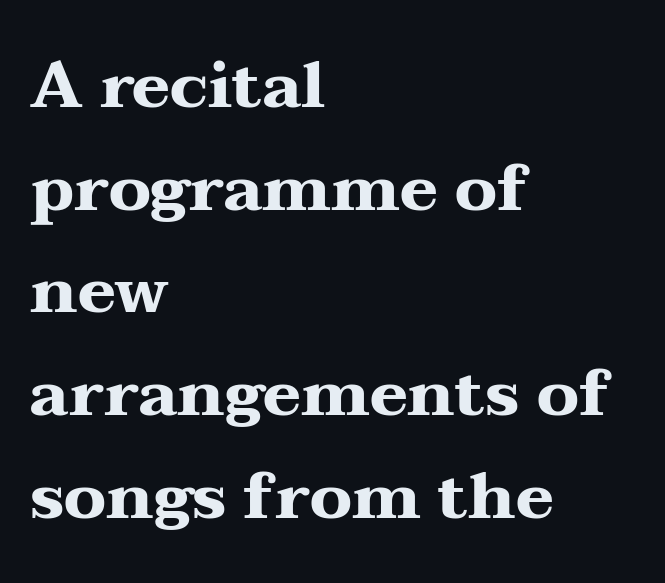
The rag falls on the right side of this text block. Vertically, the passage feels balanced, rows spaced as you'd expect. The glyphs are unaccompanied by any horizontal stroke below them. Posture: vertical.
